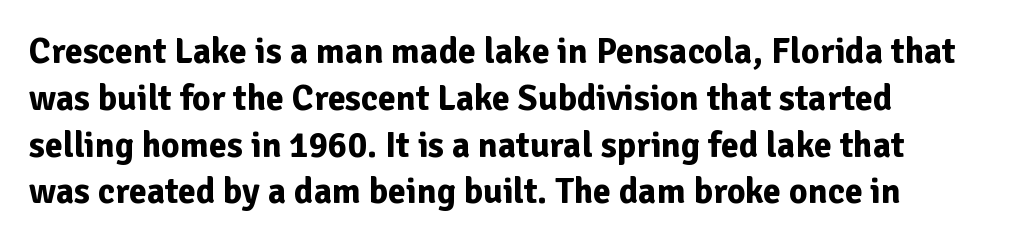
{"serif": "no", "italic": "no", "bold": "yes", "weight": "bold", "width": "normal", "stroke_contrast": "low", "x_height": "medium", "monospaced": "no", "underline": "no", "align": "left", "line_spacing": "normal", "line_spacing_ratio": 1.3, "letter_spacing": "normal", "letter_spacing_em": 0.0, "glyph_px": 36}
